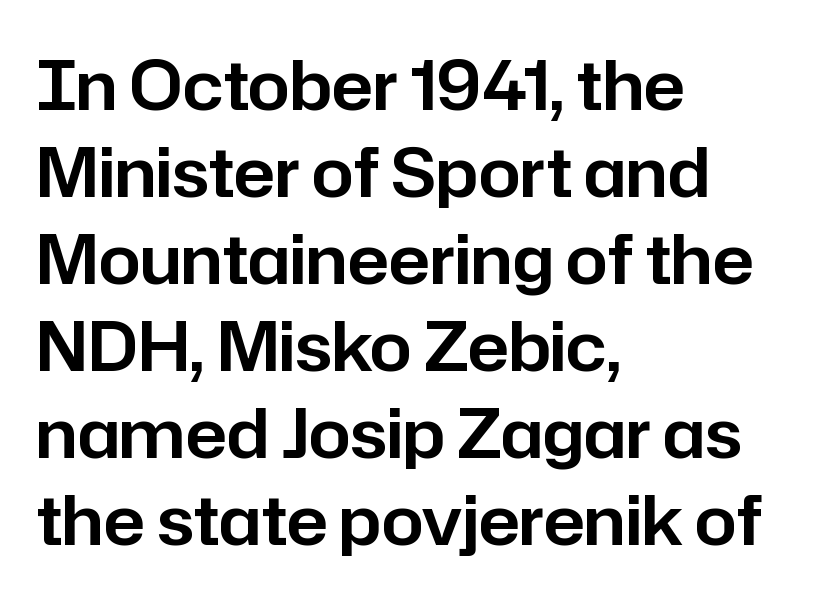
The image shows 67 px sans-serif type, upright; set left-aligned, normal line spacing (1.3x), normal letter spacing, not underlined; low stroke contrast and a medium x-height.
